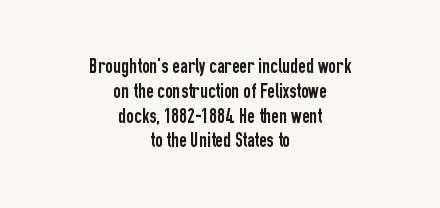
{"italic": "no", "underline": "no", "align": "center", "line_spacing_ratio": 1.18, "letter_spacing": "normal", "letter_spacing_em": 0.0, "glyph_px": 21}
